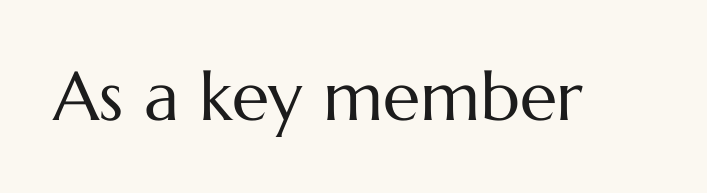
The gaps between neighbouring characters are ordinary and unremarkable. Every character sits straight up, as roman type does. Plain, unruled lines of type. The letterforms sit at book weight or below. Varying glyph widths throughout — classic text-font behaviour.
